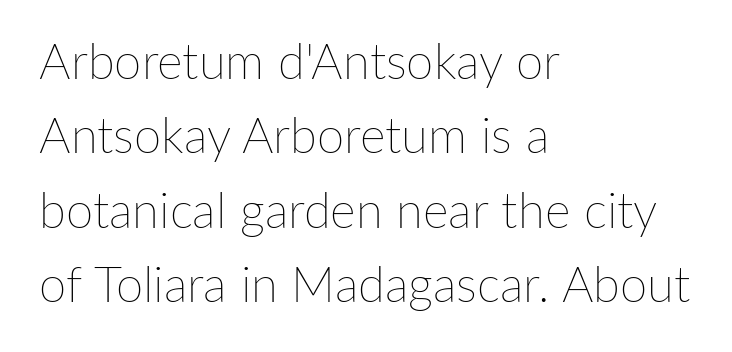
Is this a heavy cut? Hardly; it is regular or lighter. The typesetter chose a ragged-right arrangement here. Proportional: the letters do not fall into vertical columns. How are the letters spaced? Ordinarily, with no added tracking. The type sits square on the baseline with zero lean.
